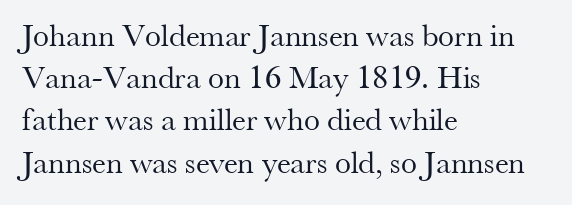
{"serif": "yes", "italic": "no", "bold": "no", "weight": "regular", "width": "normal", "stroke_contrast": "medium", "x_height": "small", "monospaced": "no", "underline": "no", "align": "left", "line_spacing": "normal", "line_spacing_ratio": 1.32, "letter_spacing": "normal", "letter_spacing_em": 0.0, "glyph_px": 32}
